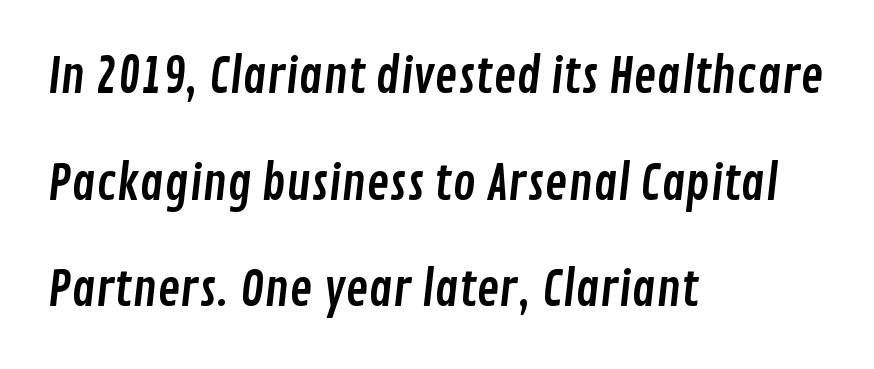
The image shows 48 px condensed sans-serif type; set left-aligned, loose line spacing (2.22x), normal letter spacing, not underlined; low stroke contrast and a medium x-height.
